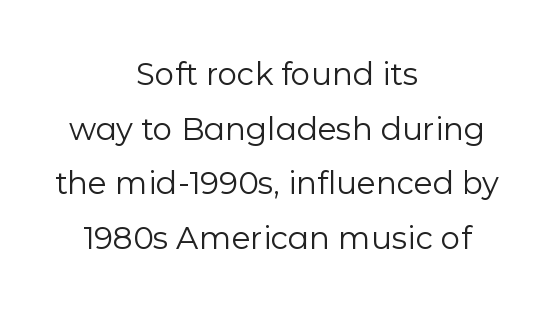
{"serif": "no", "italic": "no", "bold": "no", "weight": "regular", "width": "normal", "stroke_contrast": "low", "x_height": "medium", "monospaced": "no", "underline": "no", "align": "center", "line_spacing_ratio": 1.76, "letter_spacing": "normal", "letter_spacing_em": 0.0, "glyph_px": 31}
